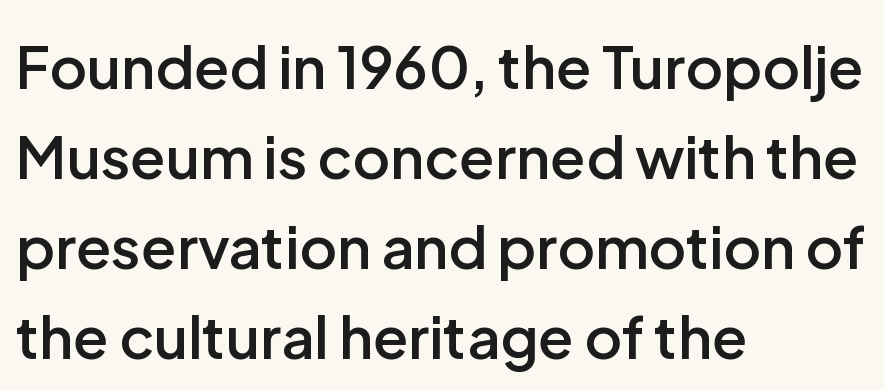
Q: Is the text bold? A: Semi-bold.
Q: Is the text italic (slanted)? A: No, it is upright.
Q: Is the typeface a serif or a sans-serif typeface? A: Sans-serif.
Q: Is the text underlined? A: No.
Q: How is the paragraph aligned? A: Left-aligned.
Q: Is the spacing between letters normal or unusually wide? A: Normal.
Q: Is the spacing between lines tight, normal or loose? A: Normal.
Q: Width (condensed, normal, or wide)? A: Normal.
Q: Stroke contrast? A: Low.
Q: x-height? A: Medium.
Q: Monospaced? A: No.
